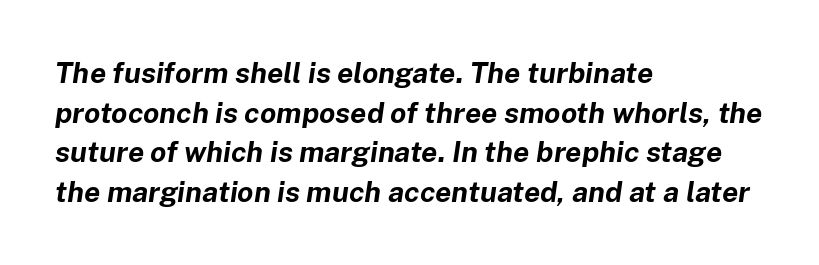
Visually the block forms a straight wall on the left and a jagged coastline on the right. Proportional: the letters do not fall into vertical columns. Bold? Absolutely — the strokes are thick and heavy. Letter spacing: default. Evenly set lines give the paragraph a standard silhouette. The axis of the letterforms is tilted away from vertical.
